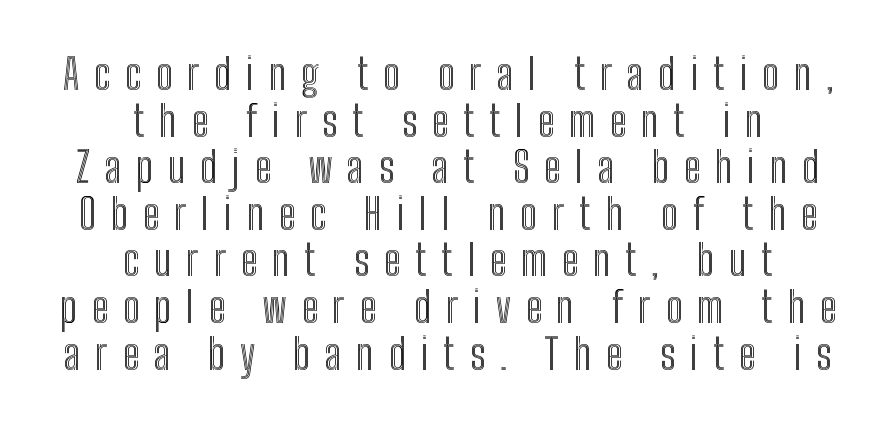
{"italic": "no", "width": "condensed", "x_height": "medium", "monospaced": "no", "underline": "no", "align": "center", "line_spacing": "tight", "line_spacing_ratio": 1.11, "letter_spacing": "wide", "letter_spacing_em": 0.35, "glyph_px": 42}
